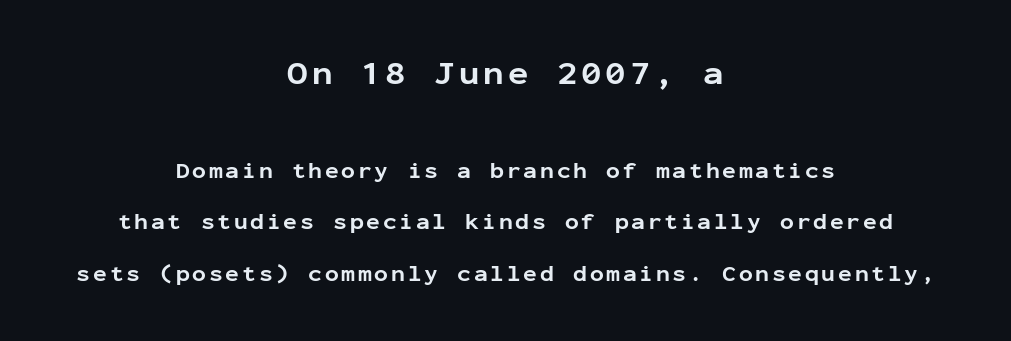
{"serif": "no", "italic": "no", "bold": "yes", "weight": "bold", "width": "normal", "stroke_contrast": "low", "x_height": "medium", "monospaced": "yes", "underline": "no", "align": "center", "line_spacing": "loose", "line_spacing_ratio": 2.25, "larger_block": "first", "size_ratio": 1.48, "glyph_px": 34}
